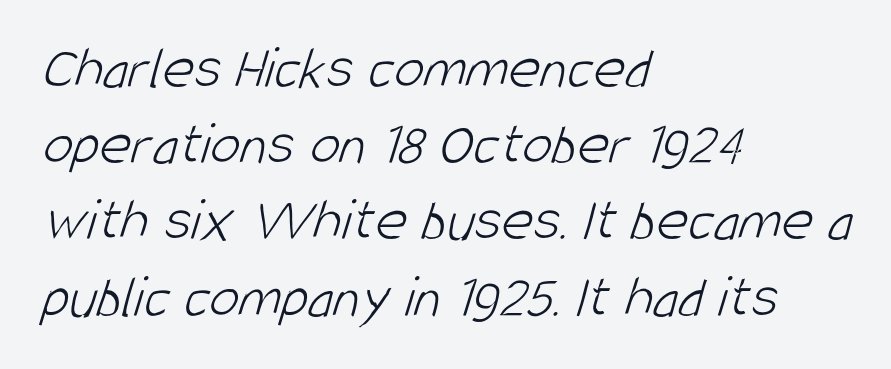
Weight: regular or lighter. Words float on clear page, feet unadorned. Is this a fixed-width face? No — the glyphs have proportional, varying widths. Leading matches the norm, producing a regular column.
